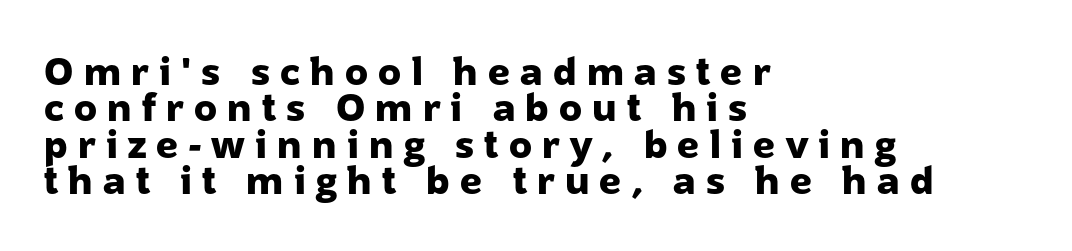
{"serif": "no", "italic": "no", "bold": "yes", "weight": "heavy", "width": "normal", "stroke_contrast": "low", "x_height": "medium", "monospaced": "no", "underline": "no", "align": "left", "line_spacing": "tight", "line_spacing_ratio": 0.96, "letter_spacing": "wide", "letter_spacing_em": 0.27, "glyph_px": 38}
